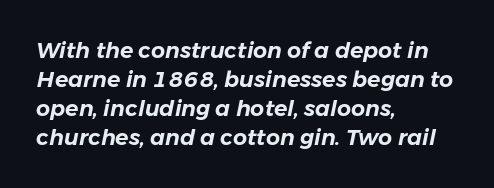
The gap between lines stays unmarked. This sample uses an oblique cut, with every glyph tilted off the vertical. Leftover space on each line is placed entirely after the last word. Students, note that the glyphs here touch the page at normal intervals.
